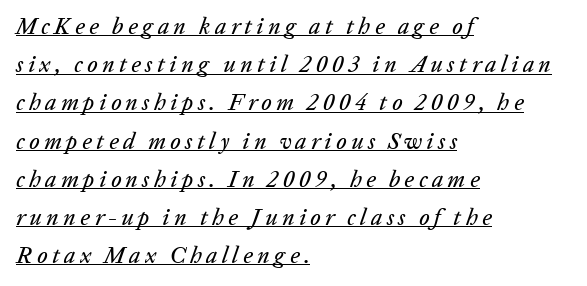
Vertical spacing — default. The typography opts for an oblique posture over an upright one. What decoration does the sample have? An underline. Compared with a centered layout, this one pins lines to the left instead.
